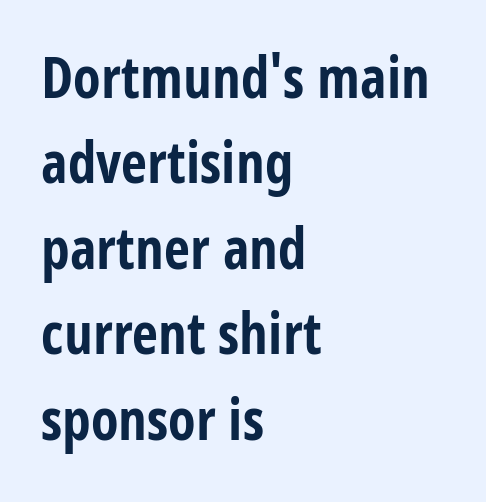
Q: Is the text bold? A: Yes.
Q: Is the text italic (slanted)? A: No, it is upright.
Q: Is the typeface a serif or a sans-serif typeface? A: Sans-serif.
Q: Is the text underlined? A: No.
Q: How is the paragraph aligned? A: Left-aligned.
Q: Is the spacing between letters normal or unusually wide? A: Normal.
Q: Is the spacing between lines tight, normal or loose? A: Normal.
Q: Width (condensed, normal, or wide)? A: Condensed.
Q: Stroke contrast? A: Low.
Q: x-height? A: Large.
Q: Monospaced? A: No.
